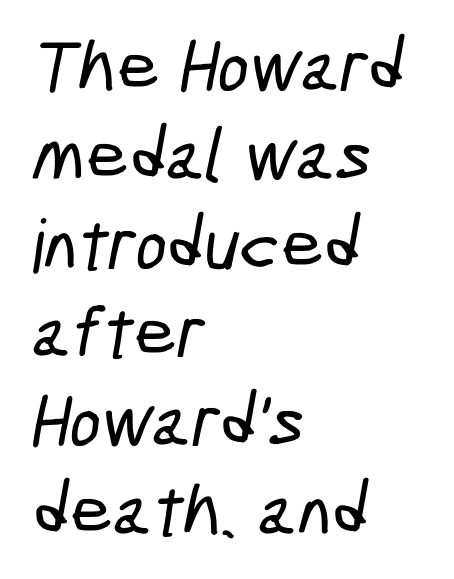
{"serif": "no", "width": "condensed", "stroke_contrast": "low", "x_height": "medium", "monospaced": "no", "underline": "no", "align": "left", "line_spacing_ratio": 1.2, "letter_spacing": "normal", "letter_spacing_em": 0.0, "glyph_px": 74}
